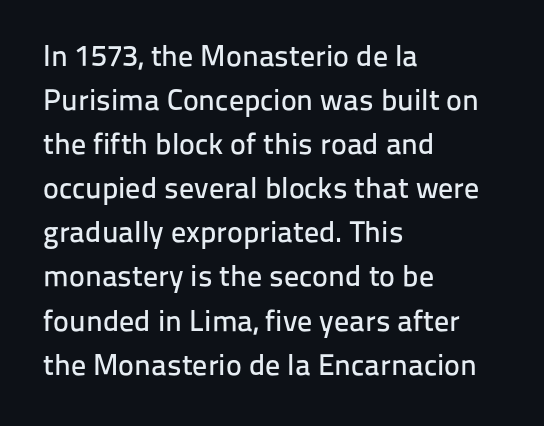
The image shows 30 px sans-serif type, upright; set left-aligned, normal line spacing (1.47x), normal letter spacing, not underlined; low stroke contrast and a medium x-height.
